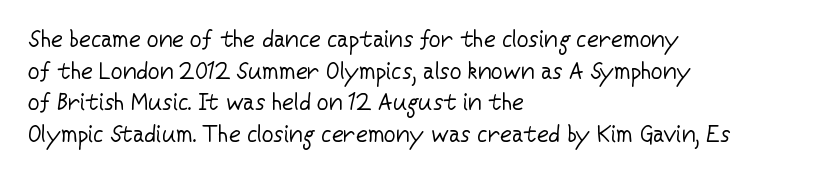
Q: Is the text bold? A: No.
Q: Is the text italic (slanted)? A: No, it is upright.
Q: Is the text underlined? A: No.
Q: How is the paragraph aligned? A: Left-aligned.
Q: Is the spacing between letters normal or unusually wide? A: Normal.
Q: Is the spacing between lines tight, normal or loose? A: Normal.
